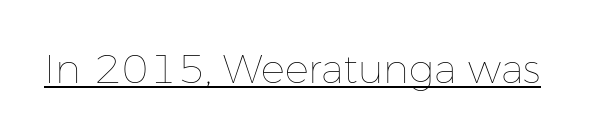
{"italic": "no", "bold": "no", "weight": "thin", "width": "normal", "stroke_contrast": "low", "x_height": "medium", "monospaced": "no", "underline": "yes", "letter_spacing": "normal", "letter_spacing_em": 0.0, "glyph_px": 40}
